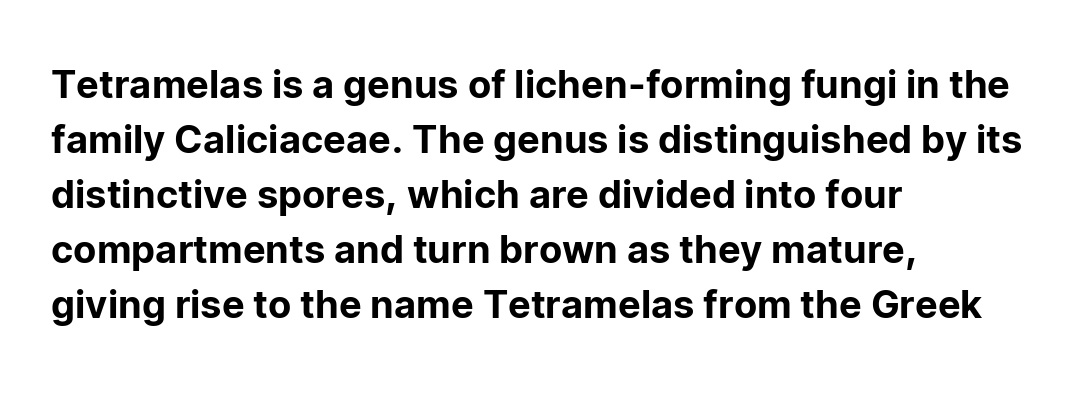
Q: Is the text italic (slanted)? A: No, it is upright.
Q: Is the typeface a serif or a sans-serif typeface? A: Sans-serif.
Q: Is the text underlined? A: No.
Q: How is the paragraph aligned? A: Left-aligned.
Q: Is the spacing between letters normal or unusually wide? A: Normal.
Q: Is the spacing between lines tight, normal or loose? A: Normal.
Q: Width (condensed, normal, or wide)? A: Normal.
Q: Stroke contrast? A: Low.
Q: x-height? A: Medium.
Q: Monospaced? A: No.
